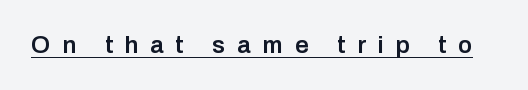
The rendering inserts visible extra space after every character. Posture: vertical. The glyphs have the mass of a demibold cut, below bold. The words here are underlined.
